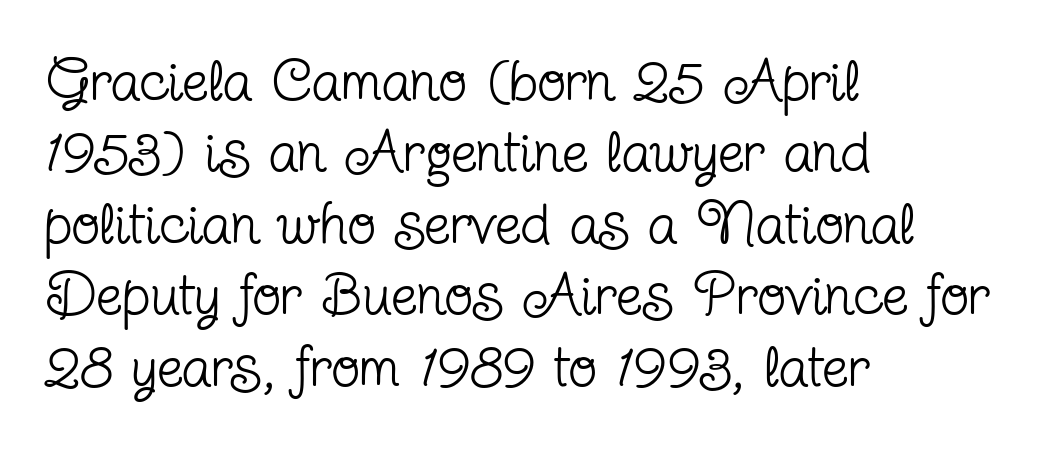
{"serif": "yes", "italic": "no", "bold": "no", "weight": "regular", "width": "condensed", "stroke_contrast": "low", "x_height": "medium", "monospaced": "no", "underline": "no", "align": "left", "line_spacing_ratio": 1.21, "letter_spacing": "normal", "letter_spacing_em": 0.0, "glyph_px": 59}
